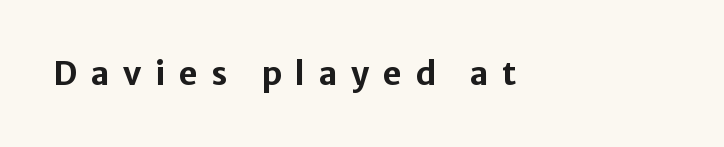
The image shows 32 px bold sans-serif type, upright; set unusually wide letter spacing (+0.43 em), not underlined; low stroke contrast and a medium x-height.
